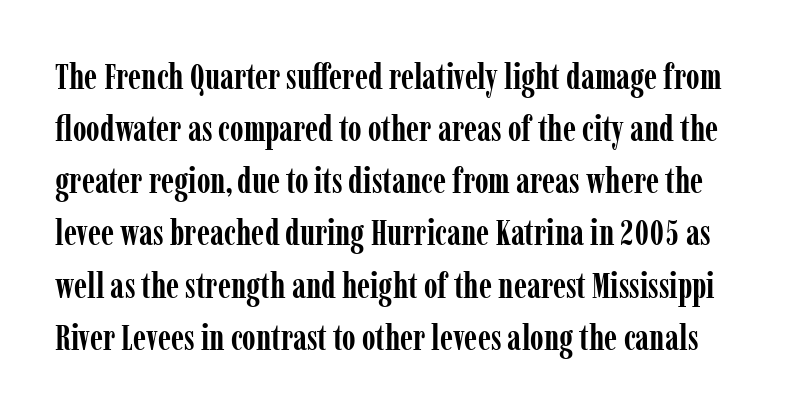
{"serif": "yes", "italic": "no", "bold": "yes", "weight": "semibold", "width": "condensed", "stroke_contrast": "low", "x_height": "medium", "monospaced": "no", "underline": "no", "line_spacing": "normal", "line_spacing_ratio": 1.49, "letter_spacing": "normal", "letter_spacing_em": 0.0, "glyph_px": 35}
